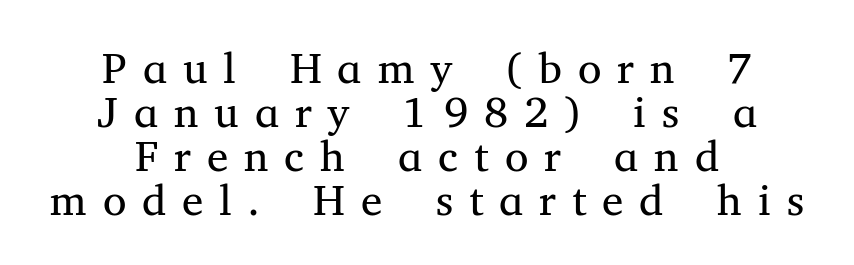
Q: Is the text bold? A: No.
Q: Is the text italic (slanted)? A: No, it is upright.
Q: Is the typeface a serif or a sans-serif typeface? A: Serif.
Q: Is the text underlined? A: No.
Q: How is the paragraph aligned? A: Centered.
Q: Is the spacing between letters normal or unusually wide? A: Unusually wide.
Q: Is the spacing between lines tight, normal or loose? A: Tight.
Q: Width (condensed, normal, or wide)? A: Normal.
Q: Stroke contrast? A: Medium.
Q: x-height? A: Medium.
Q: Monospaced? A: No.
